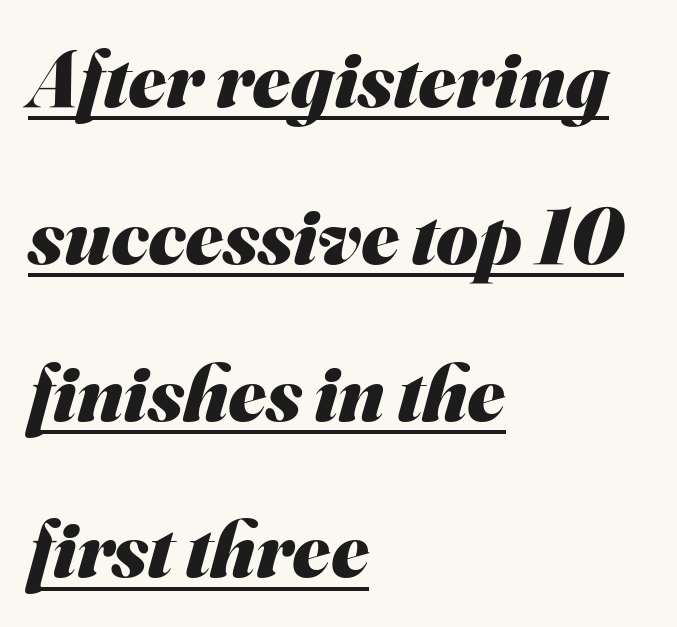
This sample uses plain, unmodified letter spacing. Observe the absence of serifs on each vertical stroke in this sample. The rendering uses a large line-height, opening up the rows. Line starts are locked; line ends wander. Caption: bold face, heavy strokes. Here the designer chose a conventional face with non-uniform glyph widths.
